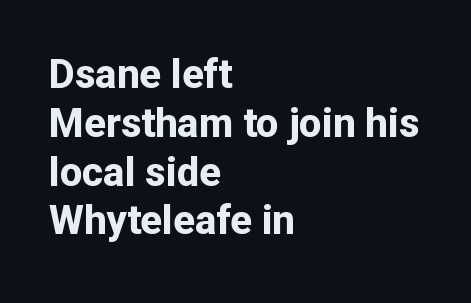
The image shows 40 px bold sans-serif type, upright; set left-aligned, line spacing 1.22x, normal letter spacing, not underlined; low stroke contrast and a medium x-height.
